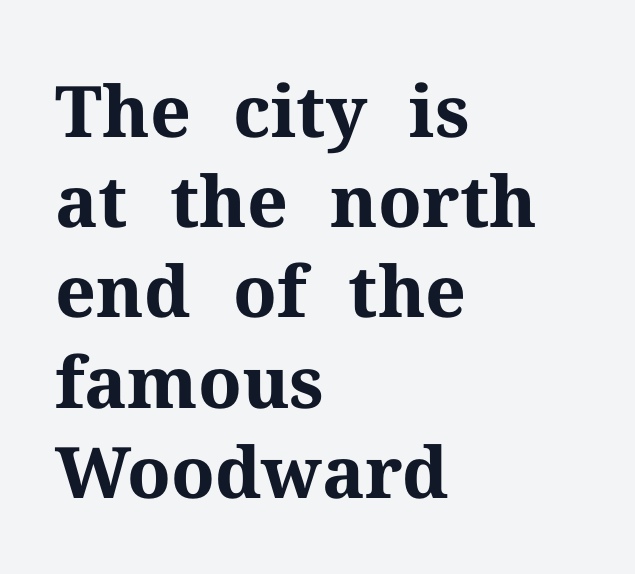
{"serif": "yes", "italic": "no", "bold": "yes", "weight": "bold", "width": "normal", "stroke_contrast": "medium", "x_height": "medium", "monospaced": "no", "underline": "no", "align": "left", "line_spacing": "normal", "line_spacing_ratio": 1.27, "letter_spacing": "normal", "letter_spacing_em": 0.0, "glyph_px": 71}
